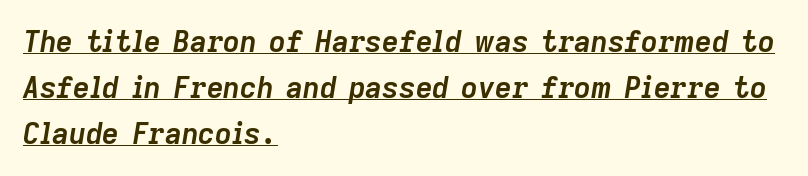
Q: Is the text bold? A: Yes.
Q: Is the text italic (slanted)? A: Yes, it leans right by about 9 degrees.
Q: Is the text underlined? A: Yes.
Q: How is the paragraph aligned? A: Left-aligned.
Q: Is the spacing between letters normal or unusually wide? A: Normal.
Q: Is the spacing between lines tight, normal or loose? A: Normal.
Q: Width (condensed, normal, or wide)? A: Normal.
Q: Stroke contrast? A: Low.
Q: x-height? A: Medium.
Q: Monospaced? A: No.
